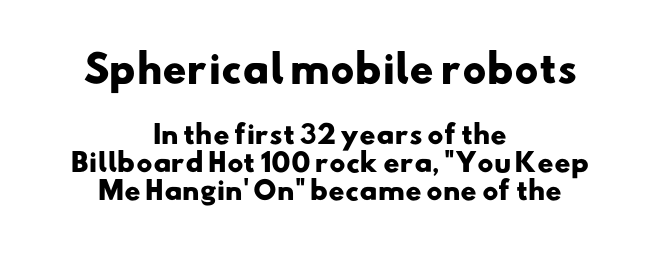
{"serif": "no", "bold": "yes", "weight": "heavy", "width": "wide", "stroke_contrast": "low", "x_height": "small", "monospaced": "no", "underline": "no", "align": "center", "line_spacing": "tight", "line_spacing_ratio": 1.12, "letter_spacing": "normal", "letter_spacing_em": 0.0, "larger_block": "first", "size_ratio": 1.48, "glyph_px": 37}
